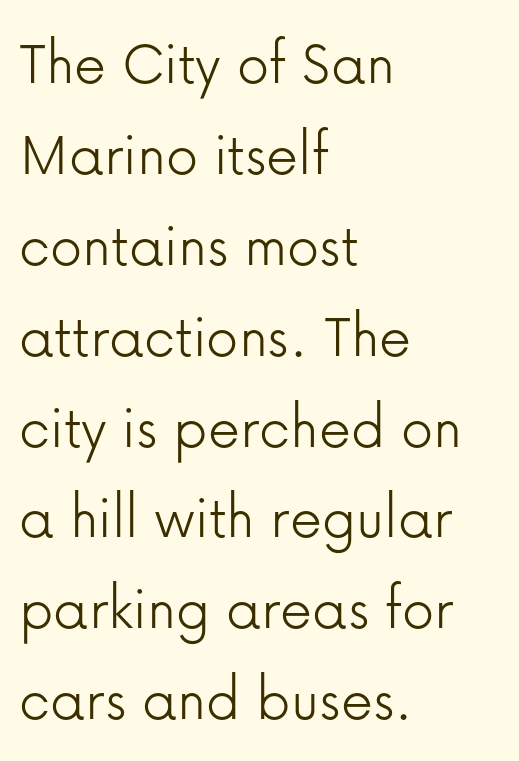
The rendering shows plain stroke endings on the letterforms — a sans-serif design. The foot of each line stays bare and open. Compared with a typical body face, this is equally light or lighter still. Unlike italic type, these characters show no tilt at all. Vertically, the passage feels balanced, rows spaced as you'd expect.
